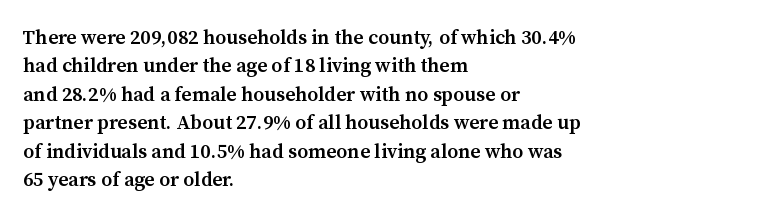
Q: Is the text bold? A: Semi-bold.
Q: Is the text italic (slanted)? A: No, it is upright.
Q: Is the text underlined? A: No.
Q: How is the paragraph aligned? A: Left-aligned.
Q: Is the spacing between letters normal or unusually wide? A: Normal.
Q: Is the spacing between lines tight, normal or loose? A: Normal.
